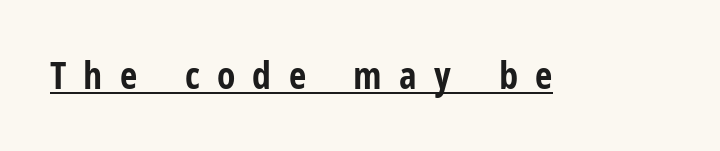
The image shows 38 px bold, condensed sans-serif type, upright; set unusually wide letter spacing (+0.45 em), underlined; low stroke contrast and a medium x-height.
